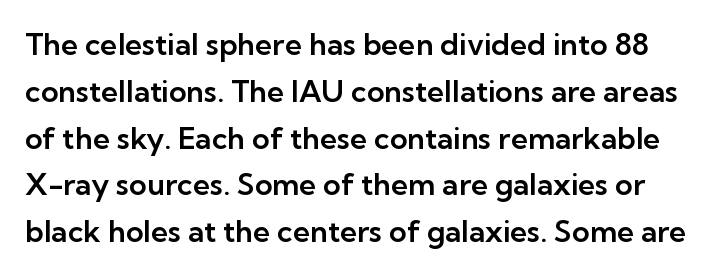
Any mark beneath the type? The region is blank. One glance says typical: line gaps are just what's usual. This sample uses an upright cut, with every glyph sitting square on the baseline. The typeface chosen for these lines omits serifs. Tracking value appears to be zero — textbook default spacing.
